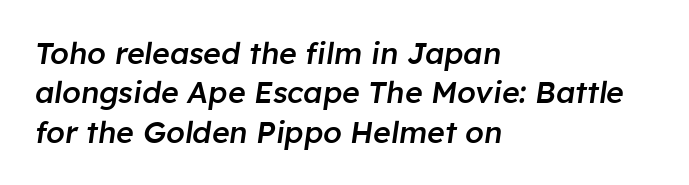
{"italic": "yes", "lean": "right", "slant_degrees": 8, "bold": "semi", "weight": "semibold", "width": "normal", "stroke_contrast": "low", "x_height": "medium", "monospaced": "no", "underline": "no", "align": "left", "line_spacing": "normal", "line_spacing_ratio": 1.31, "letter_spacing": "normal", "letter_spacing_em": 0.0, "glyph_px": 30}
